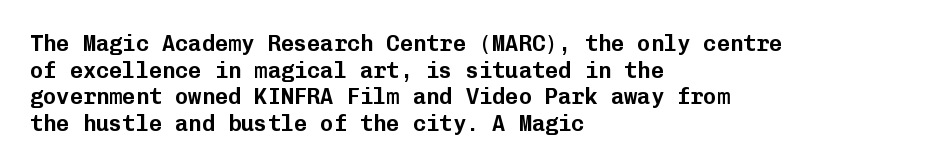
{"italic": "no", "underline": "no", "align": "left", "line_spacing_ratio": 1.21, "letter_spacing": "normal", "letter_spacing_em": 0.0, "glyph_px": 22}
